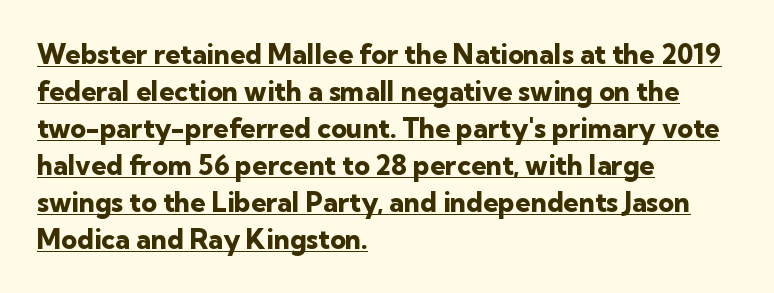
{"italic": "no", "bold": "yes", "underline": "yes", "align": "left", "line_spacing": "normal", "line_spacing_ratio": 1.37, "letter_spacing": "normal", "letter_spacing_em": 0.0, "glyph_px": 27}
